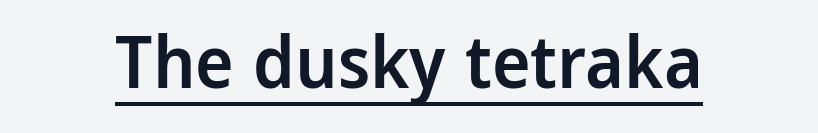
The image shows 73 px semibold, condensed sans-serif type, upright; set centered, normal letter spacing, underlined; low stroke contrast and a large x-height.
